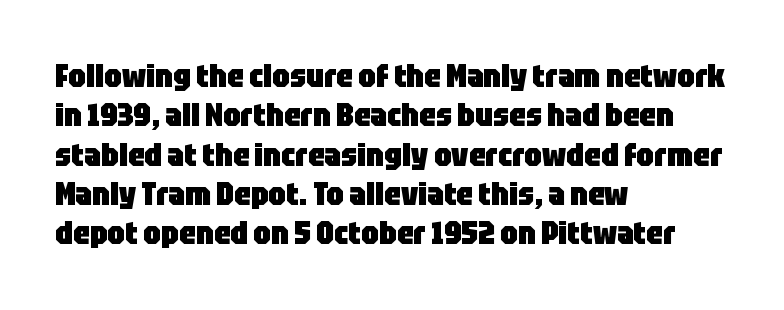
The image shows 32 px heavy, condensed sans-serif type, upright; set left-aligned, line spacing 1.23x, normal letter spacing, not underlined; low stroke contrast and a large x-height.
